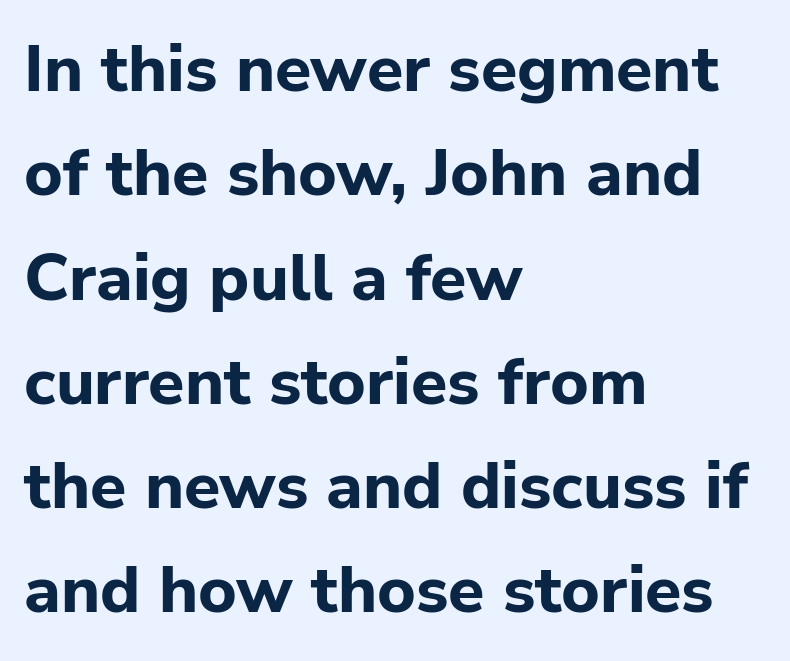
{"serif": "no", "italic": "no", "bold": "yes", "weight": "bold", "width": "normal", "stroke_contrast": "low", "x_height": "medium", "monospaced": "no", "underline": "no", "align": "left", "line_spacing": "normal", "line_spacing_ratio": 1.58, "letter_spacing": "normal", "letter_spacing_em": 0.0, "glyph_px": 66}
